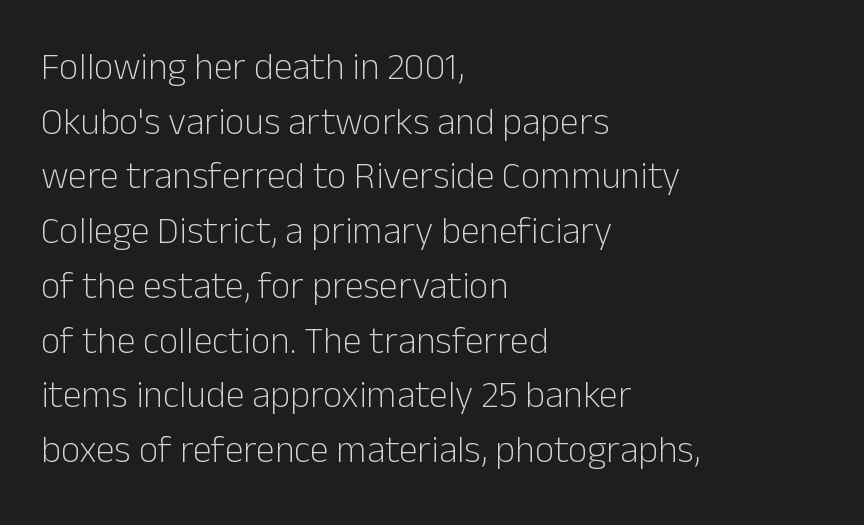
{"serif": "no", "italic": "no", "bold": "no", "weight": "light", "width": "normal", "stroke_contrast": "low", "x_height": "medium", "monospaced": "no", "underline": "no", "align": "left", "line_spacing": "normal", "line_spacing_ratio": 1.44, "letter_spacing": "normal", "letter_spacing_em": 0.0, "glyph_px": 38}
